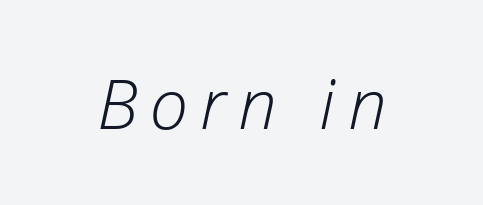
Q: Is the text bold? A: No.
Q: Is the text italic (slanted)? A: Yes, it leans right by about 12 degrees.
Q: Is the text underlined? A: No.
Q: Width (condensed, normal, or wide)? A: Normal.
Q: Stroke contrast? A: Low.
Q: x-height? A: Medium.
Q: Monospaced? A: No.
